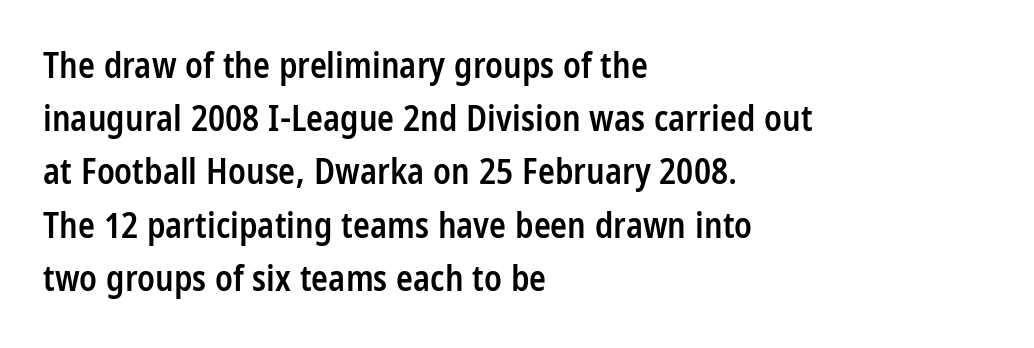
Q: Is the text bold? A: Semi-bold.
Q: Is the text italic (slanted)? A: No, it is upright.
Q: Is the typeface a serif or a sans-serif typeface? A: Sans-serif.
Q: Is the text underlined? A: No.
Q: How is the paragraph aligned? A: Left-aligned.
Q: Is the spacing between letters normal or unusually wide? A: Normal.
Q: Is the spacing between lines tight, normal or loose? A: Normal.
Q: Width (condensed, normal, or wide)? A: Condensed.
Q: Stroke contrast? A: Low.
Q: x-height? A: Large.
Q: Monospaced? A: No.
